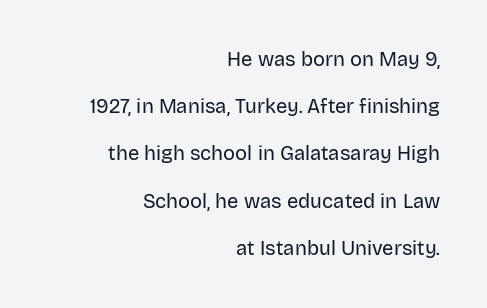
The image shows 20 px text type, upright; set right-aligned, loose line spacing (2.36x), normal letter spacing, not underlined.
